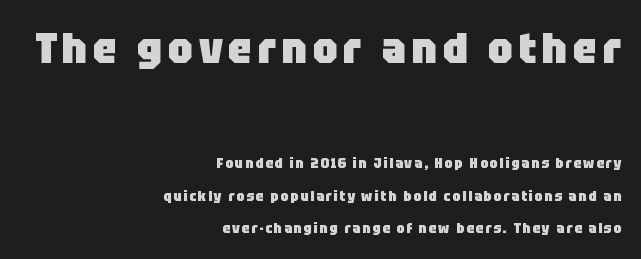
The image shows 43 px heavy sans-serif type, upright; set right-aligned, loose line spacing (2.32x), not underlined; the first (top) block is 3.07x larger; low stroke contrast and a large x-height.
